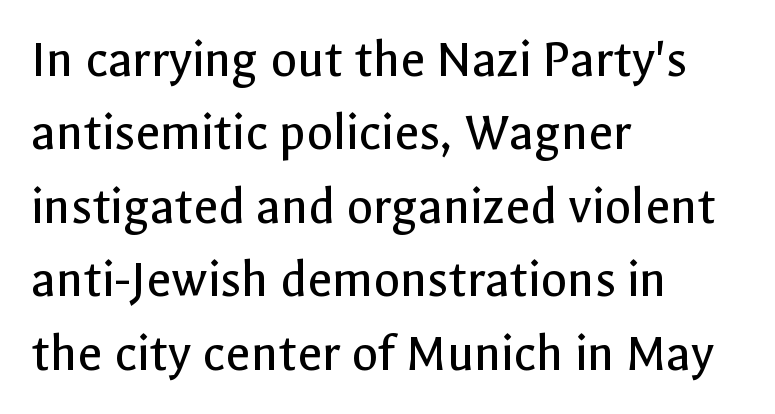
{"serif": "no", "italic": "no", "bold": "no", "weight": "regular", "width": "normal", "x_height": "medium", "monospaced": "no", "underline": "no", "align": "left", "line_spacing": "normal", "line_spacing_ratio": 1.36, "letter_spacing": "normal", "letter_spacing_em": 0.0, "glyph_px": 54}
